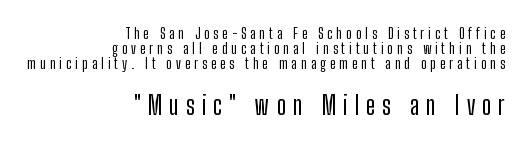
{"italic": "no", "underline": "no", "align": "right", "line_spacing": "tight", "line_spacing_ratio": 0.99, "letter_spacing": "wide", "letter_spacing_em": 0.26, "larger_block": "second", "size_ratio": 1.73, "glyph_px": 26}
